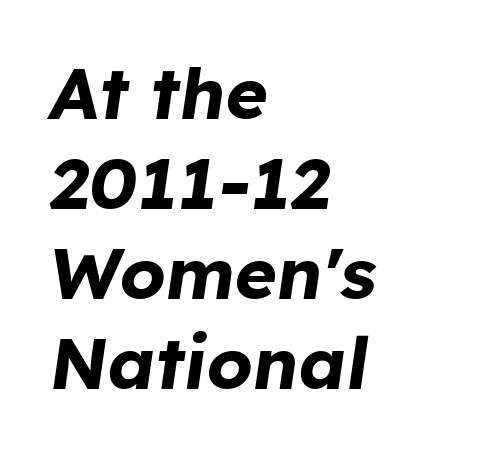
The image shows 72 px bold type, italic (leaning right); set left-aligned, normal line spacing (1.25x), normal letter spacing, not underlined; low stroke contrast and a medium x-height.
